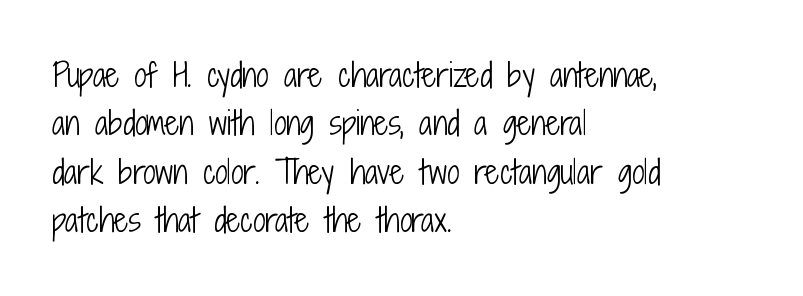
Q: Is the text bold? A: No.
Q: Is the text italic (slanted)? A: No, it is upright.
Q: Is the typeface a serif or a sans-serif typeface? A: Sans-serif.
Q: Is the text underlined? A: No.
Q: How is the paragraph aligned? A: Left-aligned.
Q: Is the spacing between letters normal or unusually wide? A: Normal.
Q: Is the spacing between lines tight, normal or loose? A: Normal.
Q: Width (condensed, normal, or wide)? A: Condensed.
Q: Stroke contrast? A: Low.
Q: x-height? A: Medium.
Q: Monospaced? A: No.
